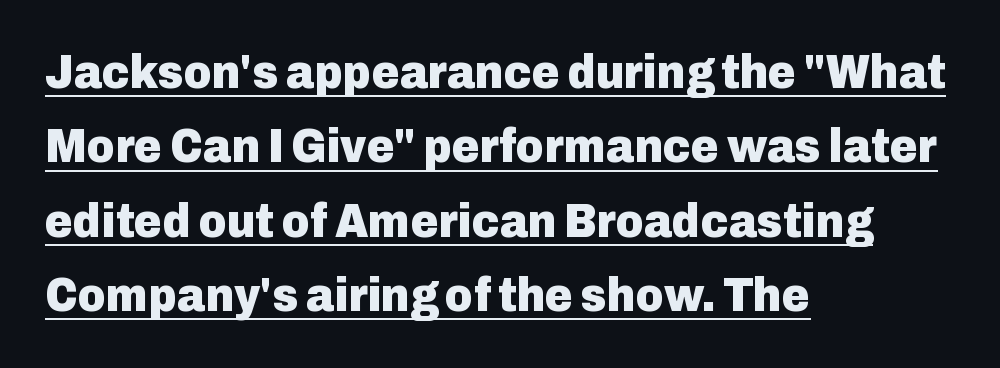
Q: Is the text bold? A: Yes.
Q: Is the text italic (slanted)? A: No, it is upright.
Q: Is the typeface a serif or a sans-serif typeface? A: Sans-serif.
Q: Is the text underlined? A: Yes.
Q: How is the paragraph aligned? A: Left-aligned.
Q: Is the spacing between letters normal or unusually wide? A: Normal.
Q: Is the spacing between lines tight, normal or loose? A: Normal.
Q: Width (condensed, normal, or wide)? A: Normal.
Q: Stroke contrast? A: Low.
Q: x-height? A: Medium.
Q: Monospaced? A: No.
